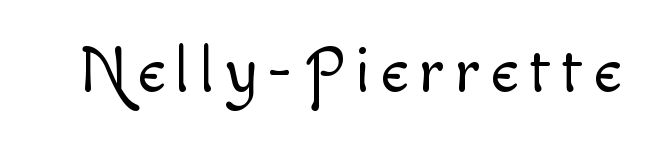
Q: Is the text bold? A: No.
Q: Is the text italic (slanted)? A: No, it is upright.
Q: Is the text underlined? A: No.
Q: Width (condensed, normal, or wide)? A: Normal.
Q: x-height? A: Small.
Q: Monospaced? A: No.
